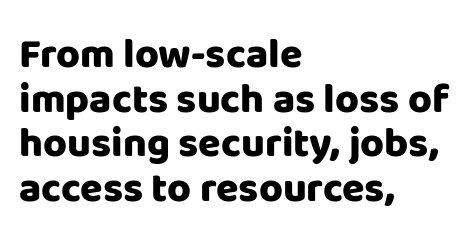
{"serif": "no", "italic": "no", "bold": "yes", "weight": "heavy", "width": "normal", "stroke_contrast": "low", "x_height": "large", "monospaced": "no", "underline": "no", "align": "left", "line_spacing": "tight", "line_spacing_ratio": 1.09, "letter_spacing": "normal", "letter_spacing_em": 0.0, "glyph_px": 41}
